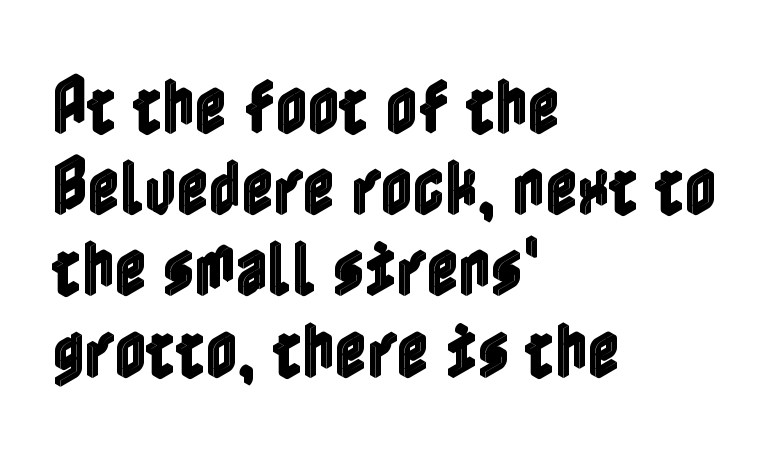
The image shows 62 px condensed type, upright; set left-aligned, normal line spacing (1.31x), normal letter spacing, not underlined; a medium x-height.
